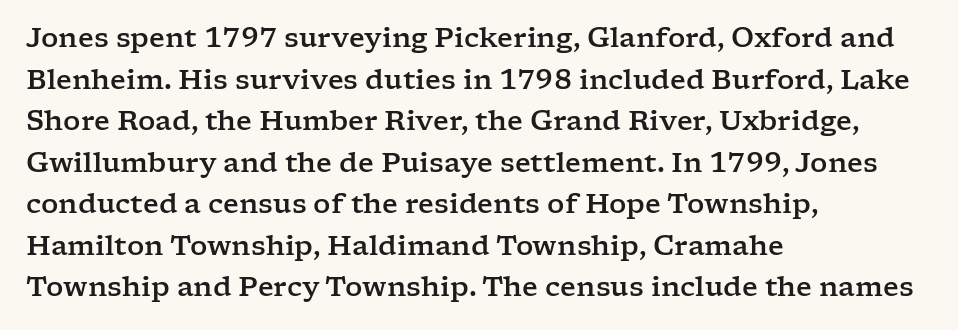
A typesetter would call this zero additional tracking. Line beginnings align vertically; line endings do not. The leading is moderate, giving the passage an even texture. No italicization has been applied; the sample stays upright. This rendering features lettering with no underline.
